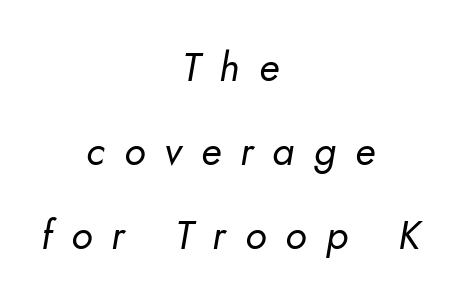
The image shows 40 px regular-weight type, italic (leaning right); set centered, loose line spacing (2.1x), unusually wide letter spacing (+0.48 em), not underlined; low stroke contrast and a small x-height.
